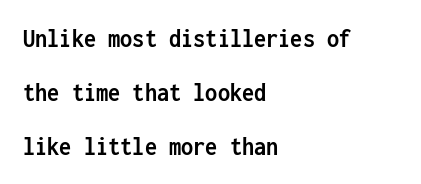
Q: Is the text bold? A: Yes.
Q: Is the text italic (slanted)? A: No, it is upright.
Q: Is the text underlined? A: No.
Q: How is the paragraph aligned? A: Left-aligned.
Q: Is the spacing between letters normal or unusually wide? A: Normal.
Q: Is the spacing between lines tight, normal or loose? A: Loose.
